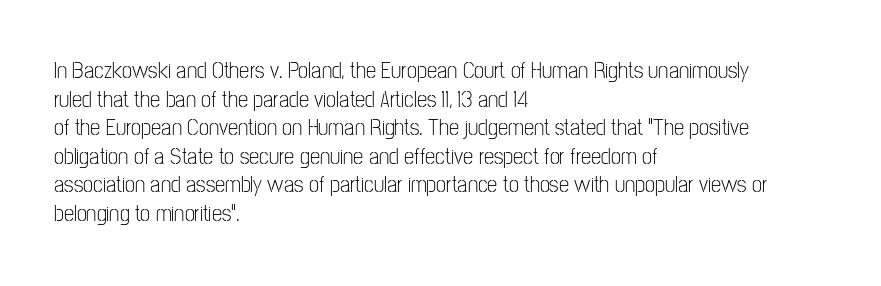
Q: Is the text bold? A: No.
Q: Is the text italic (slanted)? A: No, it is upright.
Q: Is the text underlined? A: No.
Q: How is the paragraph aligned? A: Left-aligned.
Q: Is the spacing between letters normal or unusually wide? A: Normal.
